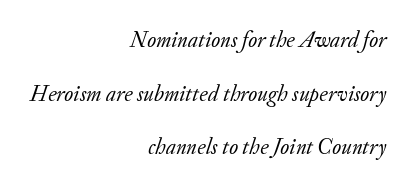
Descenders hang freely into open space. This sample uses plain, unmodified letter spacing. Caption: face not bold, strokes unweighted. Compared with typical paragraphs, the rows here are farther apart.
